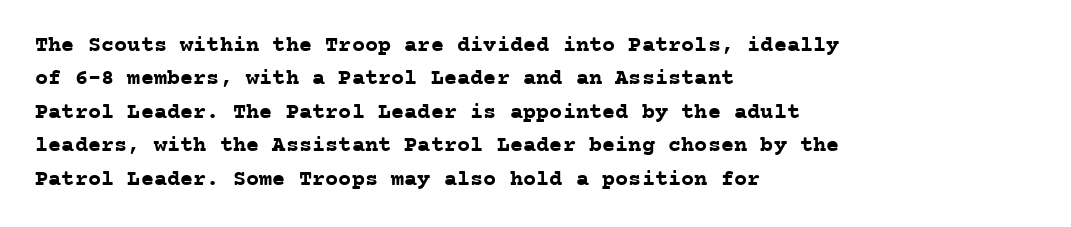
The strip under each line holds only bare page. Between one letter and the next there's only the usual sliver of space. Is there any slant? The stems are plumb. Plenty of ink on the page — the face is bold. Leading matches the norm, producing a regular column.
